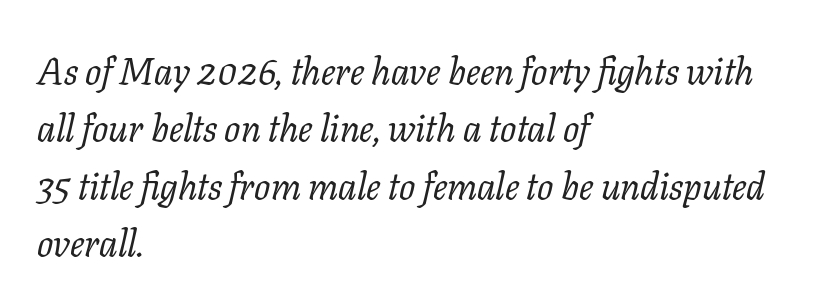
The image shows 38 px regular-weight serif type, italic (leaning right); set left-aligned, normal line spacing (1.51x), normal letter spacing, not underlined; low stroke contrast and a medium x-height.
